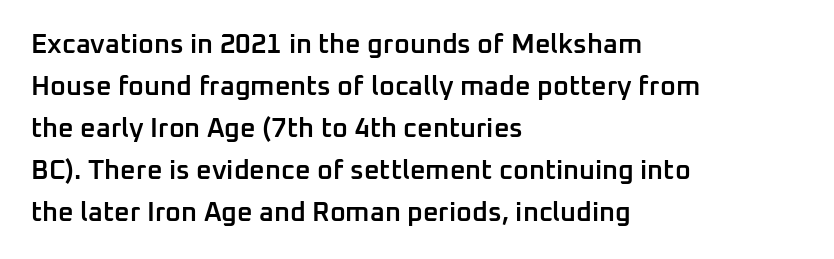
Successive baselines arrive at the customary interval. These lines stack with their left ends in a neat column. Italic? Not at all — the glyphs are vertical. The tracking reads as untouched default to a designer's eye.
